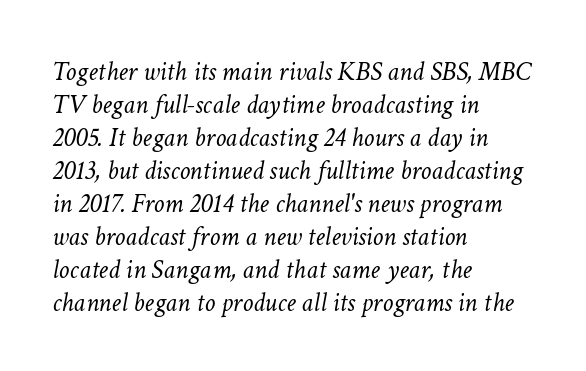
{"italic": "yes", "lean": "right", "slant_degrees": 11, "bold": "no", "underline": "no", "align": "left", "line_spacing_ratio": 1.22, "letter_spacing": "normal", "letter_spacing_em": 0.0, "glyph_px": 27}
